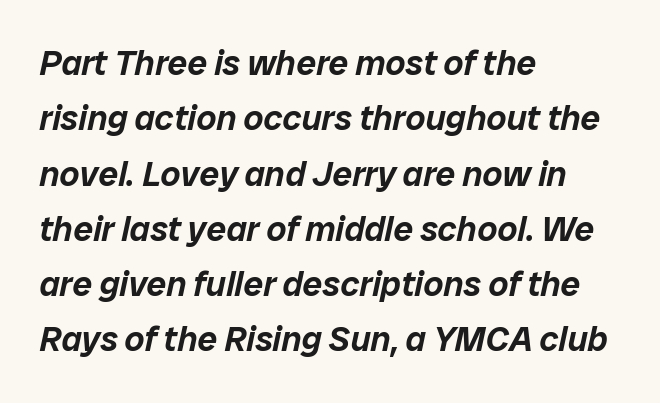
Do the characters align in a grid? No, the font is proportional. The paragraph shown leans on its left margin. Students, observe: this is what conventionally led text looks like. When letters slant like this, we call the style italic. Descenders are the only things crossing below the line. Short note: letters normally spaced.
